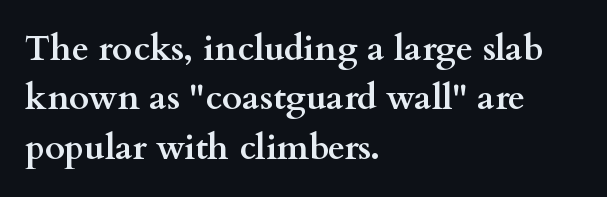
The image shows 35 px semibold, wide serif type, upright; set left-aligned, normal line spacing (1.41x), normal letter spacing, not underlined; medium stroke contrast and a small x-height.
